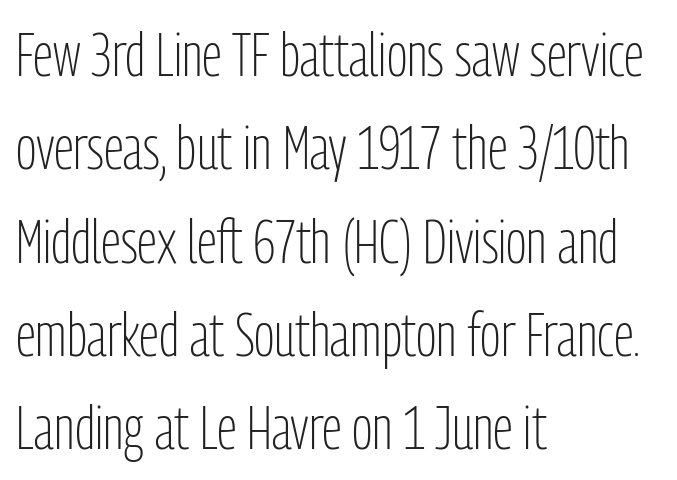
Q: Is the text bold? A: No.
Q: Is the text italic (slanted)? A: No, it is upright.
Q: Is the typeface a serif or a sans-serif typeface? A: Sans-serif.
Q: Is the text underlined? A: No.
Q: How is the paragraph aligned? A: Left-aligned.
Q: Is the spacing between letters normal or unusually wide? A: Normal.
Q: Is the spacing between lines tight, normal or loose? A: Normal.
Q: Width (condensed, normal, or wide)? A: Condensed.
Q: Stroke contrast? A: Low.
Q: x-height? A: Medium.
Q: Monospaced? A: No.
